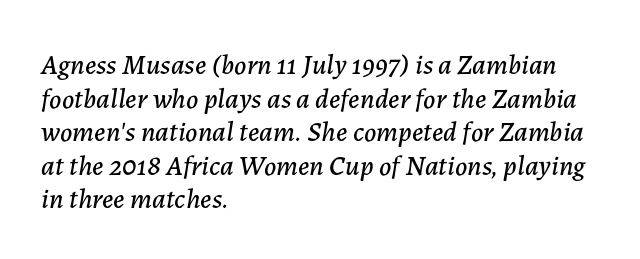
{"italic": "yes", "lean": "right", "slant_degrees": 7, "width": "normal", "stroke_contrast": "low", "x_height": "medium", "monospaced": "no", "underline": "no", "align": "left", "line_spacing_ratio": 1.2, "letter_spacing": "normal", "letter_spacing_em": 0.0, "glyph_px": 28}
